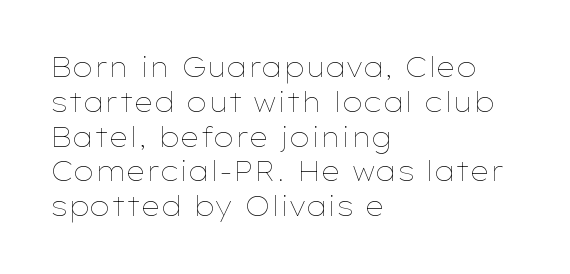
{"italic": "no", "bold": "no", "underline": "no", "align": "left", "line_spacing": "normal", "line_spacing_ratio": 1.29, "letter_spacing": "normal", "letter_spacing_em": 0.0, "glyph_px": 27}
